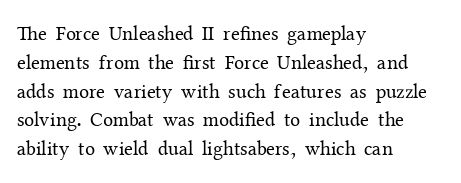
Q: Is the text bold? A: No.
Q: Is the text italic (slanted)? A: No, it is upright.
Q: Is the text underlined? A: No.
Q: How is the paragraph aligned? A: Left-aligned.
Q: Is the spacing between letters normal or unusually wide? A: Normal.
Q: Is the spacing between lines tight, normal or loose? A: Normal.
